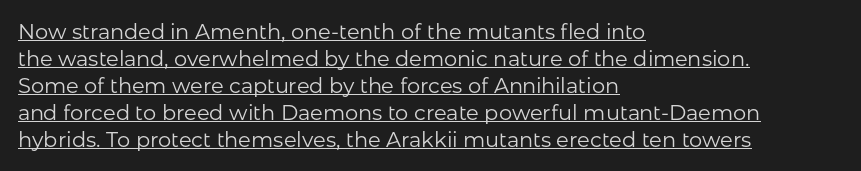
Notice how descenders clear the ascenders below comfortably — that's standard leading. Quick note: underline on. Italic? Not at all — the glyphs are vertical. Does extra space separate the letters? No, they use regular spacing.
